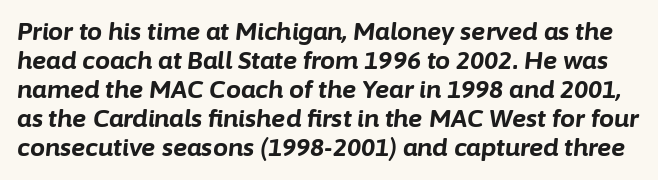
The image shows 24 px bold type, italic (leaning right); set line spacing 1.21x, normal letter spacing, not underlined.
